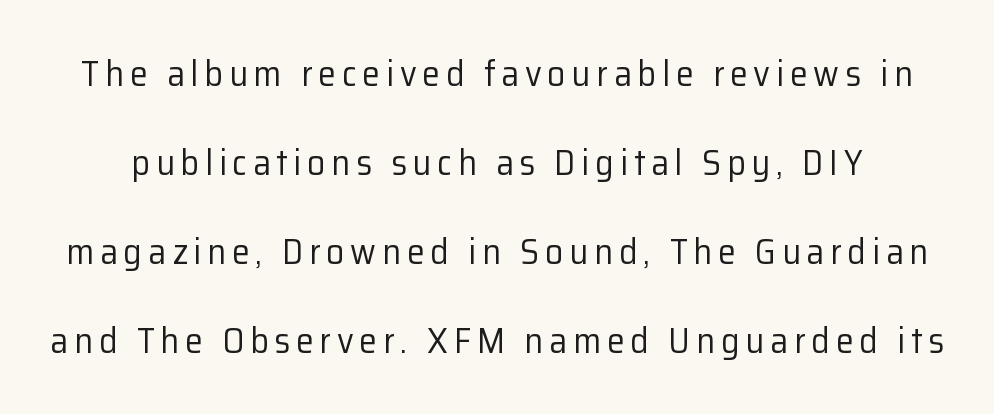
Q: Is the text bold? A: No.
Q: Is the text italic (slanted)? A: No, it is upright.
Q: Is the typeface a serif or a sans-serif typeface? A: Sans-serif.
Q: Is the text underlined? A: No.
Q: Is the spacing between lines tight, normal or loose? A: Loose.
Q: Width (condensed, normal, or wide)? A: Normal.
Q: Stroke contrast? A: Low.
Q: x-height? A: Medium.
Q: Monospaced? A: No.
